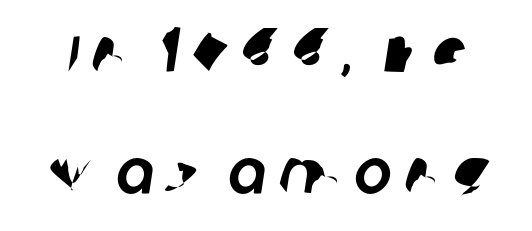
The image shows 63 px sans-serif type; set loose line spacing (1.92x), unusually wide letter spacing (+0.2 em), not underlined; low stroke contrast and a large x-height.
